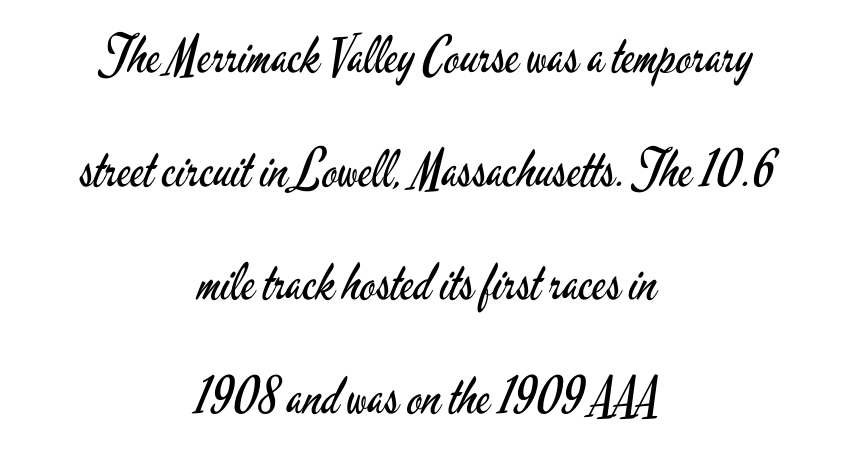
Which margin do the lines hug? Neither — every line sits in the middle. Is the type heavy? It reads as light-to-regular instead. You could fit nearly another row in the gap between these rows.
